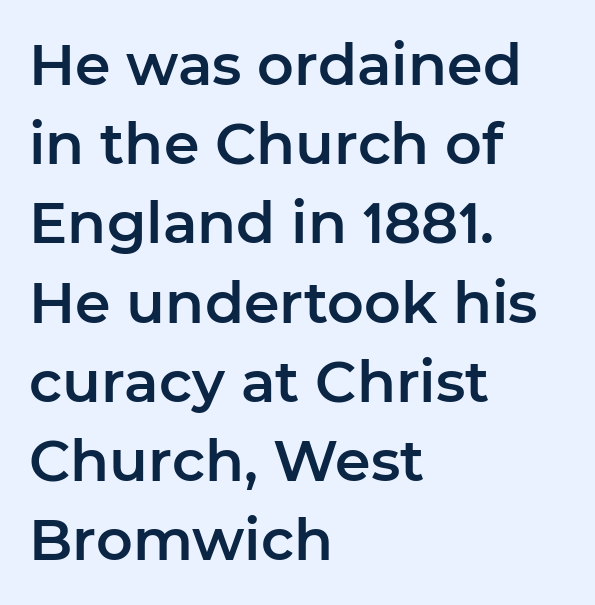
The lines in this sample share a left origin and differ only in where they stop. The designer left line spacing at the default. Decoration check: the copy has no underline. The typography opts for an upright posture over an oblique one.
